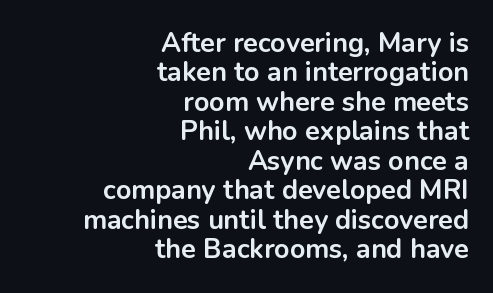
The image shows 27 px bold type, upright; set right-aligned, tight line spacing (1.09x), normal letter spacing, not underlined.
